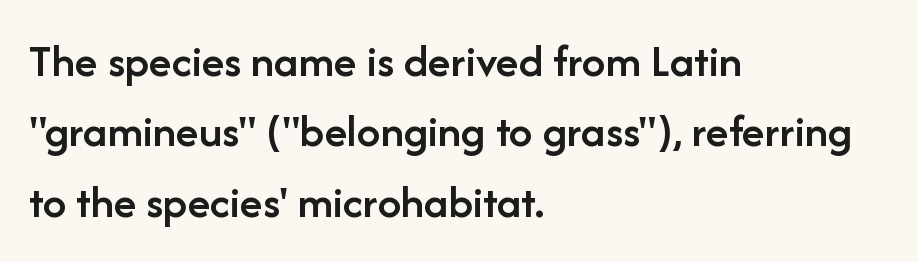
{"serif": "no", "italic": "no", "bold": "semi", "weight": "semibold", "width": "normal", "stroke_contrast": "low", "x_height": "medium", "monospaced": "no", "underline": "no", "align": "left", "line_spacing": "normal", "line_spacing_ratio": 1.5, "letter_spacing": "normal", "letter_spacing_em": 0.0, "glyph_px": 47}
